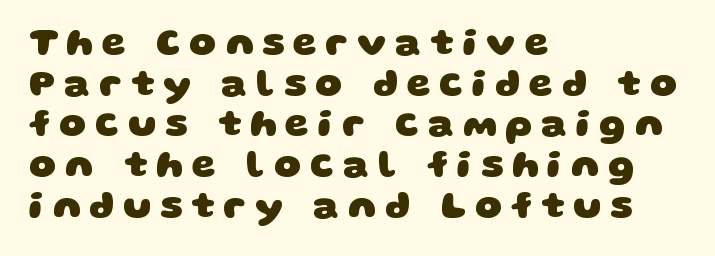
{"serif": "no", "bold": "yes", "weight": "heavy", "width": "wide", "stroke_contrast": "low", "x_height": "large", "monospaced": "no", "underline": "no", "align": "left", "line_spacing": "tight", "line_spacing_ratio": 1.07, "letter_spacing": "wide", "letter_spacing_em": 0.23, "glyph_px": 38}
